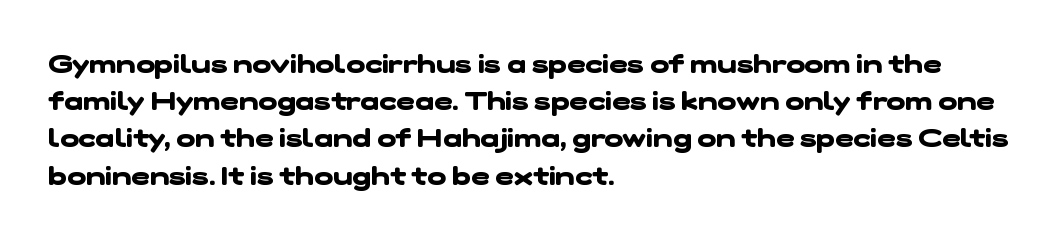
{"bold": "yes", "underline": "no", "align": "left", "line_spacing": "normal", "line_spacing_ratio": 1.49, "letter_spacing": "normal", "letter_spacing_em": 0.0, "glyph_px": 25}
